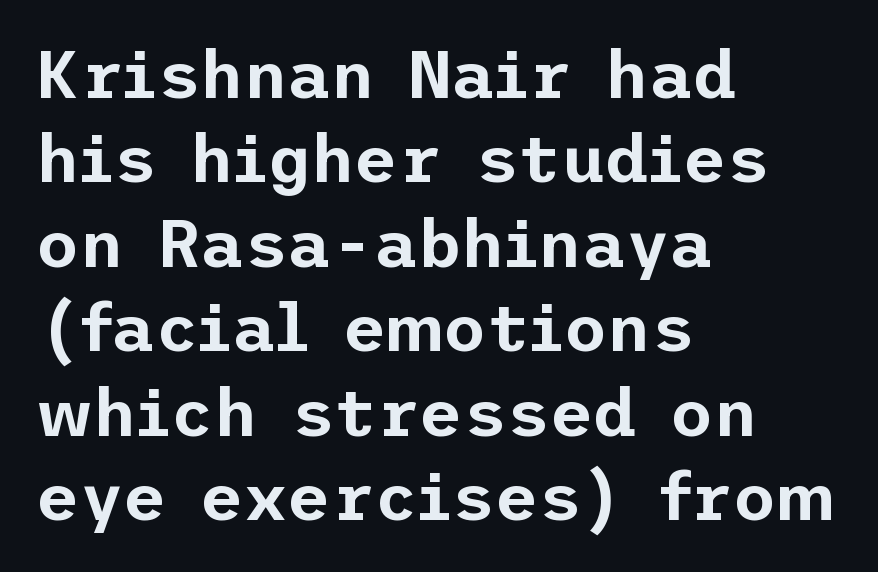
The image shows 67 px sans-serif type, upright; set left-aligned, normal line spacing (1.26x), normal letter spacing, not underlined; low stroke contrast and a medium x-height.
